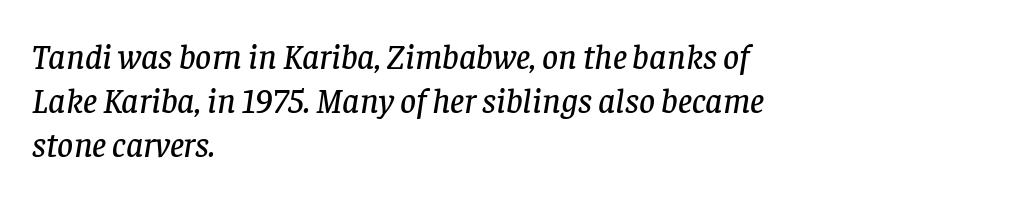
Q: Is the text italic (slanted)? A: Yes, it leans right by about 8 degrees.
Q: Is the typeface a serif or a sans-serif typeface? A: Serif.
Q: Is the text underlined? A: No.
Q: How is the paragraph aligned? A: Left-aligned.
Q: Is the spacing between letters normal or unusually wide? A: Normal.
Q: Is the spacing between lines tight, normal or loose? A: Normal.
Q: Width (condensed, normal, or wide)? A: Normal.
Q: Stroke contrast? A: Low.
Q: x-height? A: Large.
Q: Monospaced? A: No.
